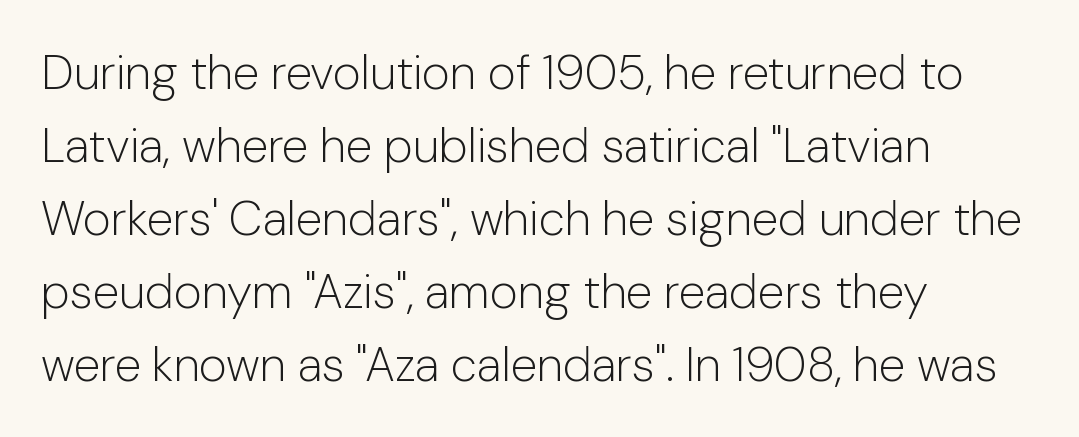
If you drew a line through each stem, it would be perfectly vertical. Is this a fixed-width face? No — the glyphs have proportional, varying widths. Line spacing here is normal. The words here are not underlined. Horizontally, the lines are justified to the leading edge only. You can tell from the bare stems that sans-serif type was used.
